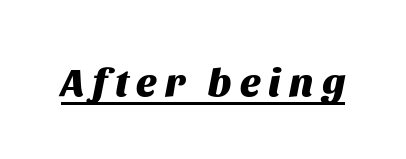
{"italic": "yes", "lean": "right", "slant_degrees": 11, "bold": "yes", "weight": "heavy", "width": "normal", "stroke_contrast": "medium", "x_height": "large", "monospaced": "no", "underline": "yes", "letter_spacing": "wide", "letter_spacing_em": 0.21, "glyph_px": 40}
